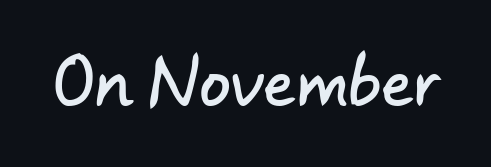
{"serif": "no", "width": "normal", "stroke_contrast": "low", "x_height": "small", "monospaced": "no", "underline": "no", "letter_spacing": "normal", "letter_spacing_em": 0.0, "glyph_px": 63}
